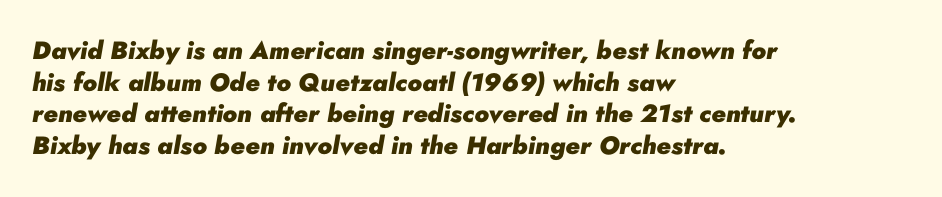
Q: Is the text bold? A: Yes.
Q: Is the text italic (slanted)? A: Yes, it leans right by about 10 degrees.
Q: Is the text underlined? A: No.
Q: How is the paragraph aligned? A: Left-aligned.
Q: Is the spacing between letters normal or unusually wide? A: Normal.
Q: Is the spacing between lines tight, normal or loose? A: Normal.
